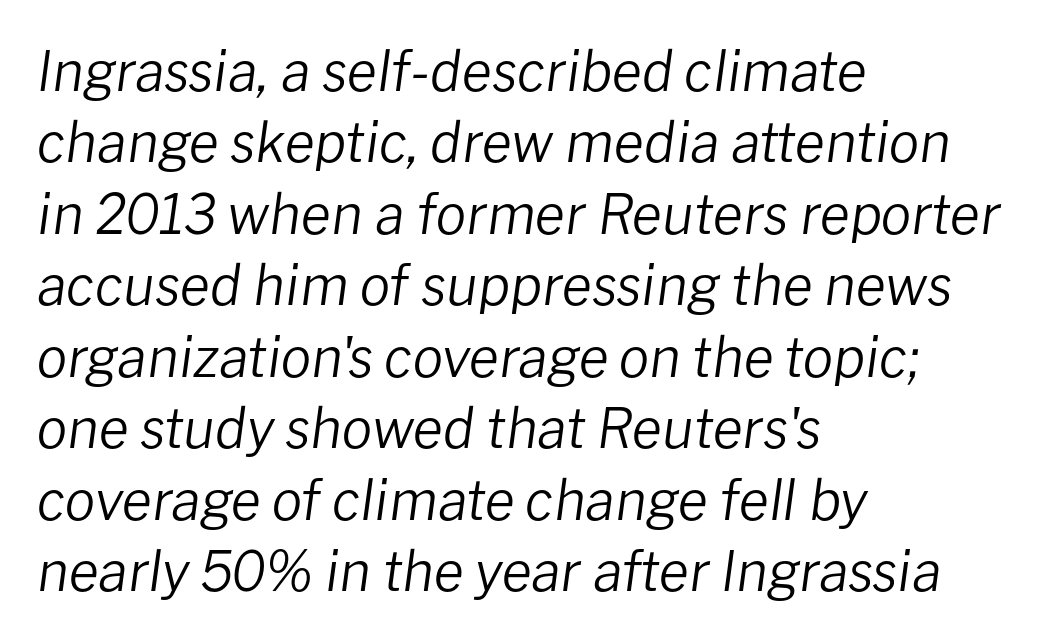
A light-to-regular cut is what we see here. Descenders are the only things crossing below the line. Letter spacing: default. Style check: oblique.
